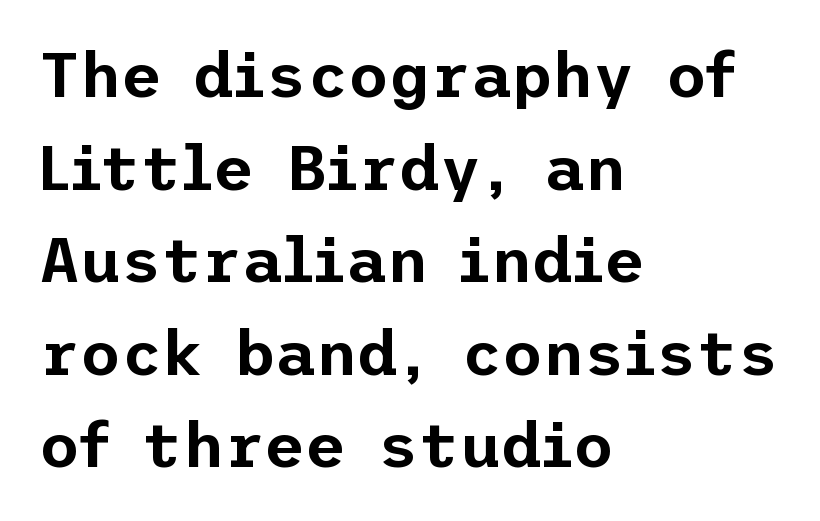
Q: Is the text italic (slanted)? A: No, it is upright.
Q: Is the typeface a serif or a sans-serif typeface? A: Sans-serif.
Q: Is the text underlined? A: No.
Q: How is the paragraph aligned? A: Left-aligned.
Q: Is the spacing between letters normal or unusually wide? A: Normal.
Q: Is the spacing between lines tight, normal or loose? A: Normal.
Q: Width (condensed, normal, or wide)? A: Normal.
Q: Stroke contrast? A: Low.
Q: x-height? A: Medium.
